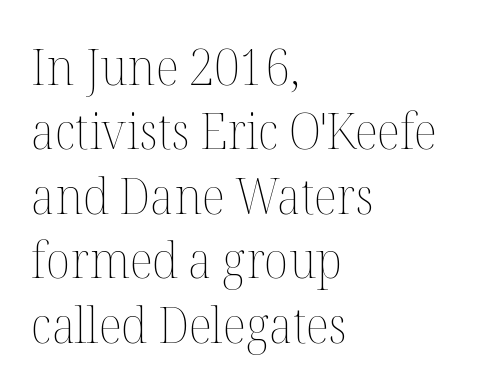
{"italic": "no", "bold": "no", "weight": "thin", "width": "normal", "stroke_contrast": "medium", "x_height": "medium", "monospaced": "no", "underline": "no", "align": "left", "line_spacing": "normal", "line_spacing_ratio": 1.29, "letter_spacing": "normal", "letter_spacing_em": 0.0, "glyph_px": 50}
